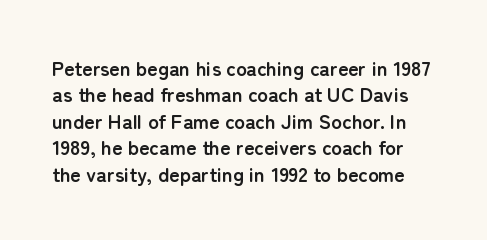
Between one letter and the next there's only the usual sliver of space. The zone under the glyphs is completely vacant. Italic: no, the glyphs are upright roman. Leading matches the norm, producing a regular column.
